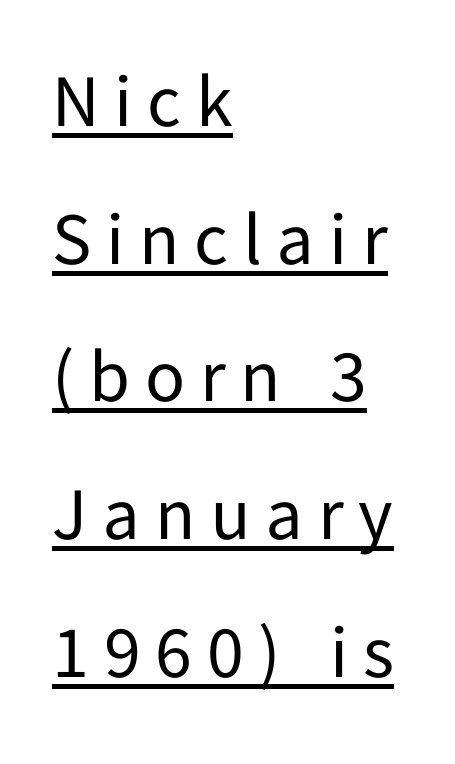
Q: Is the text bold? A: No.
Q: Is the text italic (slanted)? A: No, it is upright.
Q: Is the typeface a serif or a sans-serif typeface? A: Sans-serif.
Q: Is the text underlined? A: Yes.
Q: How is the paragraph aligned? A: Left-aligned.
Q: Is the spacing between letters normal or unusually wide? A: Unusually wide.
Q: Width (condensed, normal, or wide)? A: Normal.
Q: Stroke contrast? A: Low.
Q: x-height? A: Medium.
Q: Monospaced? A: No.
